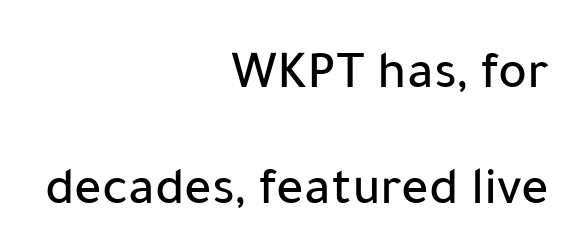
Q: Is the text italic (slanted)? A: No, it is upright.
Q: Is the typeface a serif or a sans-serif typeface? A: Sans-serif.
Q: Is the text underlined? A: No.
Q: How is the paragraph aligned? A: Right-aligned.
Q: Is the spacing between letters normal or unusually wide? A: Normal.
Q: Is the spacing between lines tight, normal or loose? A: Loose.
Q: Width (condensed, normal, or wide)? A: Normal.
Q: Stroke contrast? A: Low.
Q: x-height? A: Medium.
Q: Monospaced? A: No.
